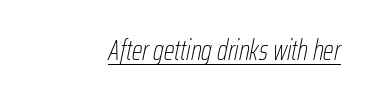
Does the lettering tilt? It does — this is italic. All the whitespace from short lines collects on the left. These lines are rendered in a variable-pitch font. In designer terms, the underline attribute is active on this setting.
